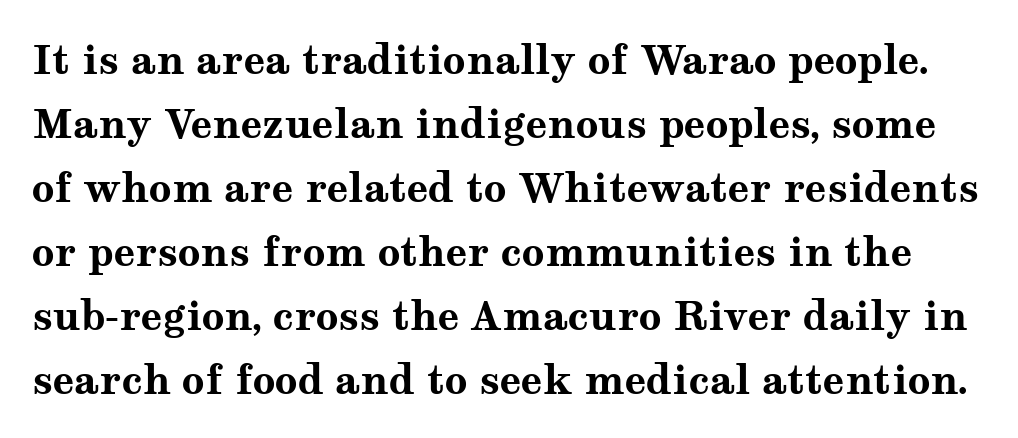
The image shows 40 px bold, wide serif type, upright; set normal line spacing (1.6x), normal letter spacing, not underlined; medium stroke contrast and a medium x-height.
